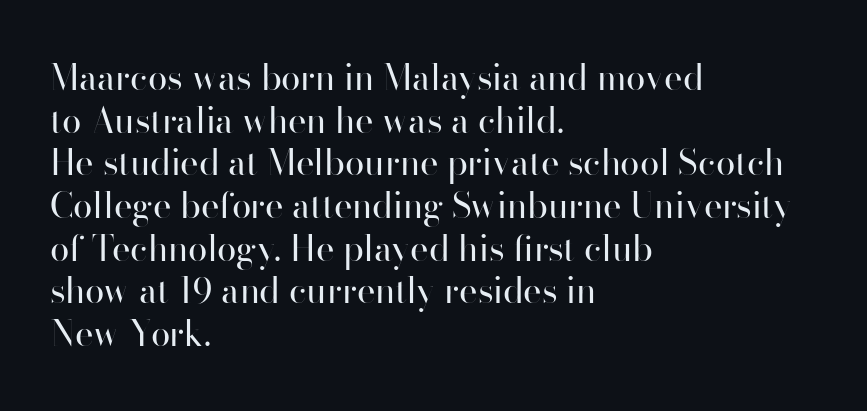
The image shows 35 px regular-weight sans-serif type, upright; set left-aligned, line spacing 1.22x, normal letter spacing, not underlined; high stroke contrast and a small x-height.
